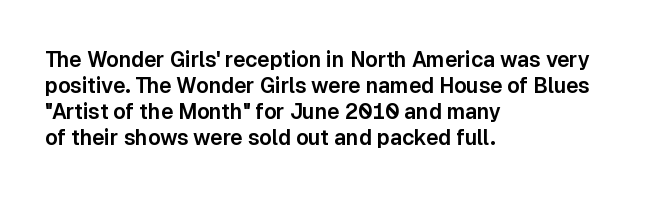
The image shows 21 px text type, upright; set left-aligned, line spacing 1.24x, normal letter spacing, not underlined.
